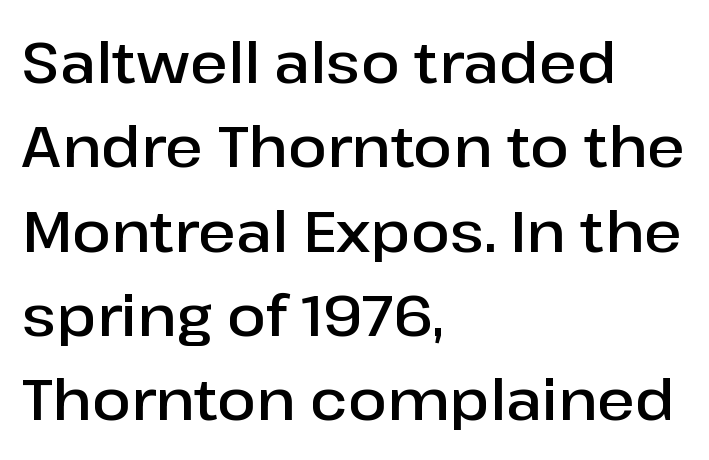
{"serif": "no", "italic": "no", "bold": "semi", "weight": "semibold", "width": "normal", "stroke_contrast": "low", "x_height": "medium", "monospaced": "no", "underline": "no", "align": "left", "line_spacing": "normal", "line_spacing_ratio": 1.48, "letter_spacing": "normal", "letter_spacing_em": 0.0, "glyph_px": 57}
